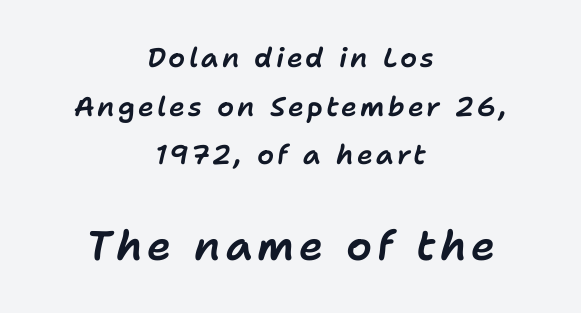
{"italic": "yes", "lean": "right", "slant_degrees": 11, "width": "normal", "stroke_contrast": "low", "x_height": "medium", "monospaced": "no", "underline": "no", "align": "center", "line_spacing_ratio": 1.8, "larger_block": "second", "size_ratio": 1.52, "glyph_px": 41}
